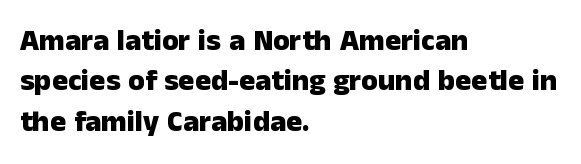
The image shows 30 px heavy sans-serif type, upright; set left-aligned, normal line spacing (1.35x), normal letter spacing, not underlined; low stroke contrast and a medium x-height.
